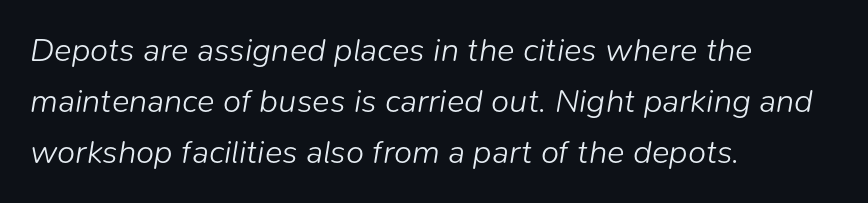
The font's italic variant was chosen for this text. These glyphs show unthickened strokes, regular width or finer. What stands out about the letter spacing? Nothing — it is the standard amount. Rows of type keep a routine distance in the vertical direction. Do the characters align in a grid? No, the font is proportional.
